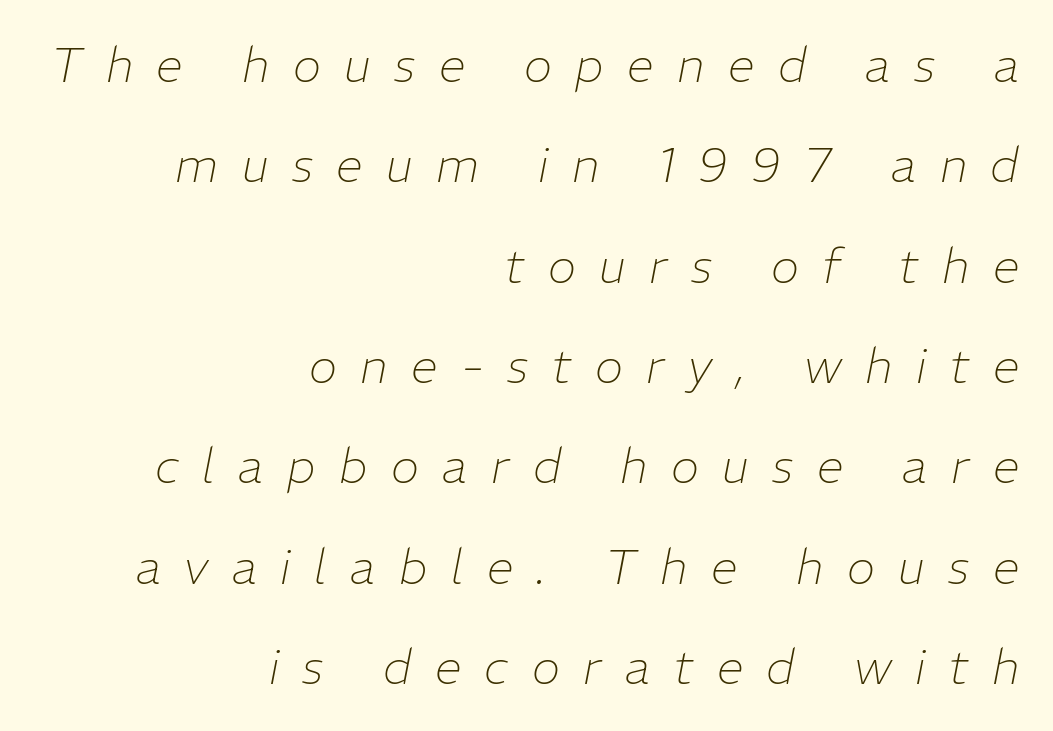
Does the lettering tilt? It does — this is italic. Glance below the letters and you will spot only blank space. Do the characters align in a grid? No, the font is proportional. The typesetting does not lean heavy: it is not bold. A student would call this right alignment; a typographer would say flush right, rag left. You could only call the tracking loose — the letters float apart.
